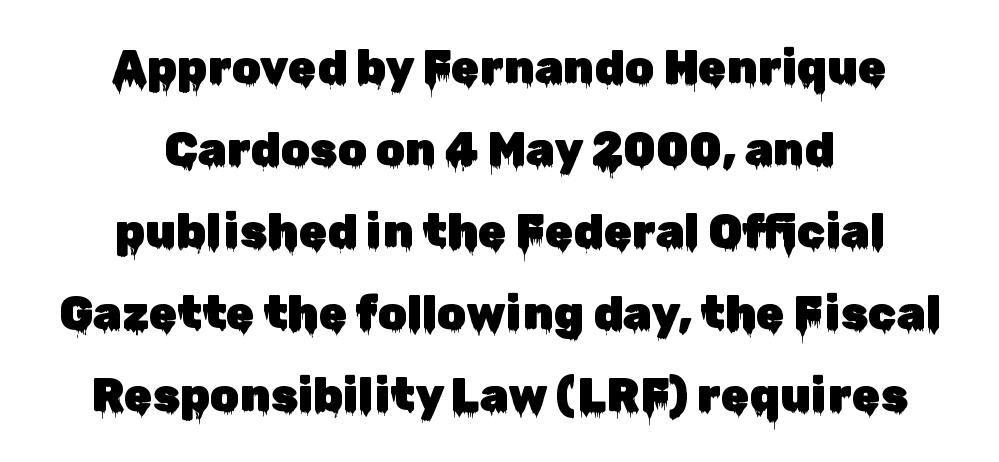
Looks like regular typesetting: each glyph gets only the width it needs. Does extra space separate the letters? No, they use regular spacing. You can tell from the bare stems that sans-serif type was used. Which margin do the lines hug? Neither — every line sits in the middle.
